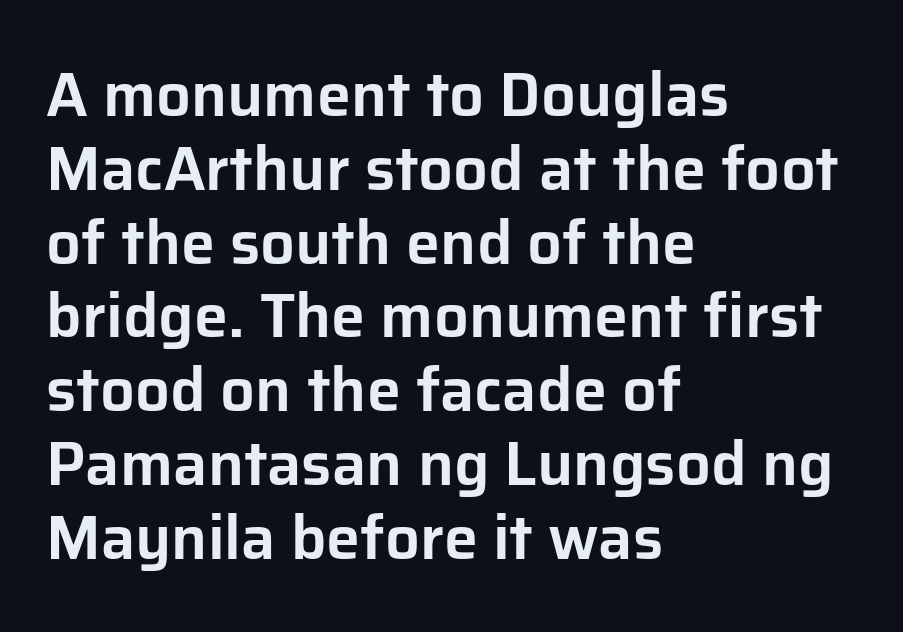
{"serif": "no", "italic": "no", "width": "normal", "stroke_contrast": "low", "x_height": "medium", "monospaced": "no", "underline": "no", "align": "left", "line_spacing_ratio": 1.21, "letter_spacing": "normal", "letter_spacing_em": 0.0, "glyph_px": 61}
